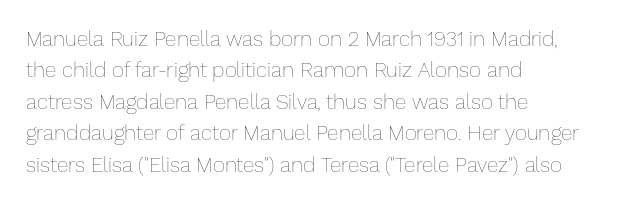
Each row of text sits above clean, open space. Italic? Not at all — the glyphs are vertical. Typeset ragged right — the left edge is the straight one. Each word holds together tightly as a unit, with standard inter-letter gaps. Interline gaps are of average width in this sample.
